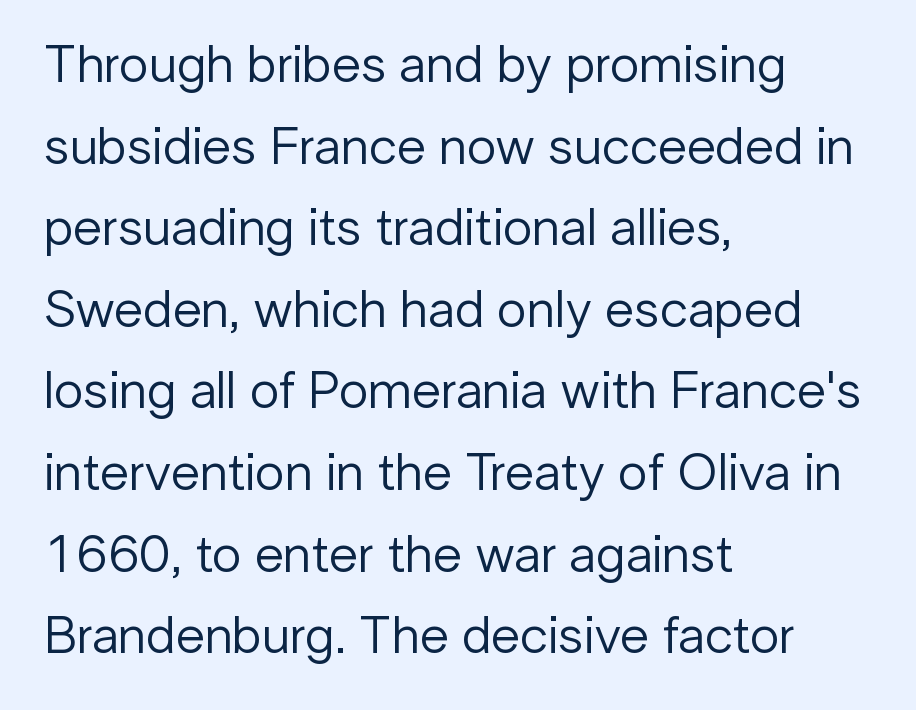
Q: Is the text bold? A: No.
Q: Is the text italic (slanted)? A: No, it is upright.
Q: Is the typeface a serif or a sans-serif typeface? A: Sans-serif.
Q: Is the text underlined? A: No.
Q: How is the paragraph aligned? A: Left-aligned.
Q: Is the spacing between letters normal or unusually wide? A: Normal.
Q: Is the spacing between lines tight, normal or loose? A: Normal.
Q: Width (condensed, normal, or wide)? A: Normal.
Q: Stroke contrast? A: Low.
Q: x-height? A: Medium.
Q: Monospaced? A: No.
